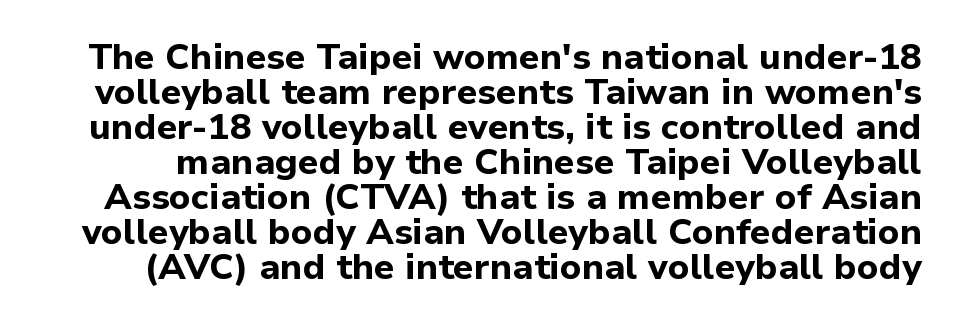
The image shows 36 px bold sans-serif type, upright; set tight line spacing (0.97x), normal letter spacing, not underlined; low stroke contrast and a medium x-height.
